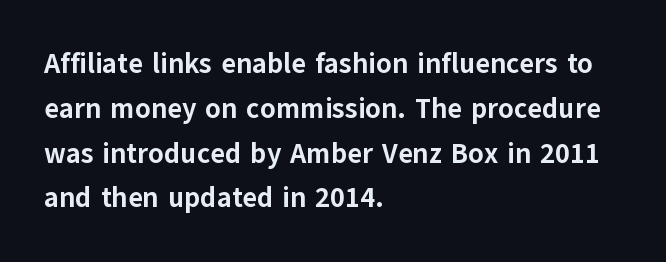
Q: Is the text bold? A: Yes.
Q: Is the text italic (slanted)? A: No, it is upright.
Q: Is the typeface a serif or a sans-serif typeface? A: Sans-serif.
Q: Is the text underlined? A: No.
Q: How is the paragraph aligned? A: Left-aligned.
Q: Is the spacing between letters normal or unusually wide? A: Normal.
Q: Is the spacing between lines tight, normal or loose? A: Normal.
Q: Width (condensed, normal, or wide)? A: Normal.
Q: Stroke contrast? A: Low.
Q: x-height? A: Medium.
Q: Monospaced? A: No.
